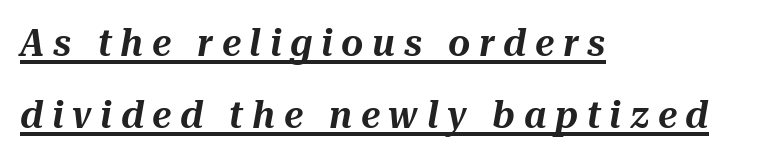
{"italic": "yes", "lean": "right", "slant_degrees": 10, "width": "normal", "stroke_contrast": "medium", "x_height": "medium", "monospaced": "no", "underline": "yes", "align": "left", "line_spacing_ratio": 1.89, "letter_spacing": "wide", "letter_spacing_em": 0.23, "glyph_px": 38}
